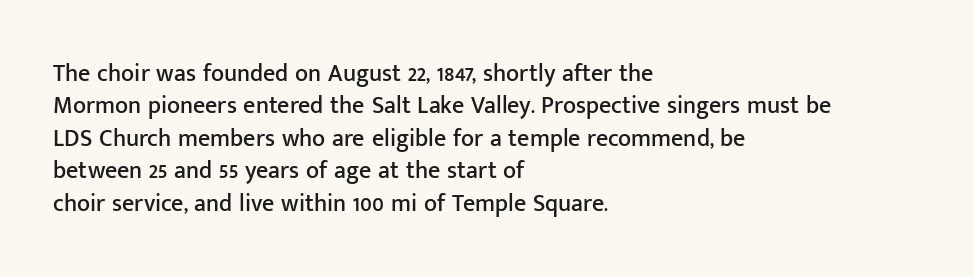
Glyph-to-glyph distance matches everyday printed text. Teacher's note: observe the even left margin — that is flush-left alignment. Type without underlining. This sample keeps an unexceptional amount of space between lines. This is roman type, the default non-slanted kind.
